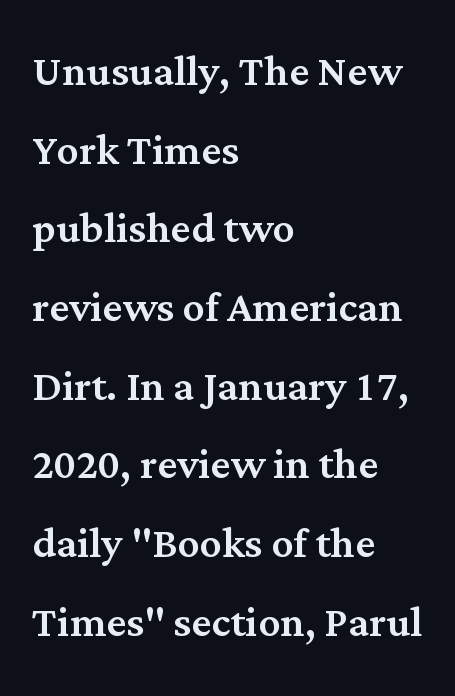
{"serif": "yes", "italic": "no", "width": "normal", "stroke_contrast": "medium", "x_height": "medium", "monospaced": "no", "underline": "no", "align": "left", "line_spacing": "normal", "line_spacing_ratio": 1.43, "letter_spacing": "normal", "letter_spacing_em": 0.0, "glyph_px": 55}
